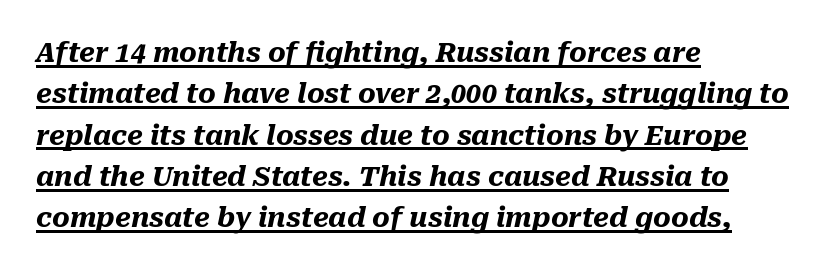
Q: Is the text bold? A: Yes.
Q: Is the text italic (slanted)? A: Yes, it leans right by about 10 degrees.
Q: Is the text underlined? A: Yes.
Q: How is the paragraph aligned? A: Left-aligned.
Q: Is the spacing between letters normal or unusually wide? A: Normal.
Q: Is the spacing between lines tight, normal or loose? A: Normal.
